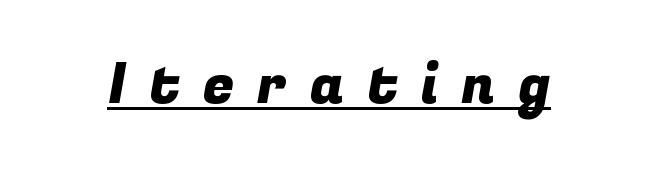
The image shows 57 px sans-serif type; set unusually wide letter spacing (+0.4 em), underlined; low stroke contrast and a medium x-height.
